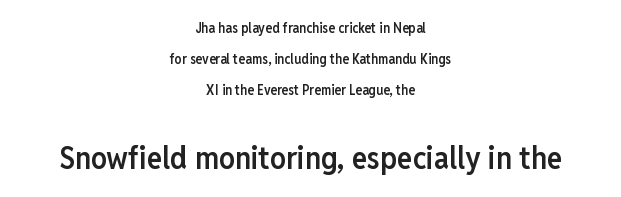
Q: Is the text bold? A: Semi-bold.
Q: Is the text italic (slanted)? A: No, it is upright.
Q: Is the typeface a serif or a sans-serif typeface? A: Sans-serif.
Q: Is the text underlined? A: No.
Q: How is the paragraph aligned? A: Centered.
Q: Is the spacing between letters normal or unusually wide? A: Normal.
Q: Is the spacing between lines tight, normal or loose? A: Loose.
Q: Which block of text is set in a larger size, the first (top) or the second (bottom)? A: The second (bottom) one.
Q: Width (condensed, normal, or wide)? A: Condensed.
Q: Stroke contrast? A: Low.
Q: x-height? A: Medium.
Q: Monospaced? A: No.
